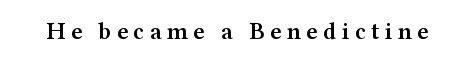
Q: Is the text bold? A: Semi-bold.
Q: Is the text italic (slanted)? A: No, it is upright.
Q: Is the text underlined? A: No.
Q: Is the spacing between letters normal or unusually wide? A: Unusually wide.
